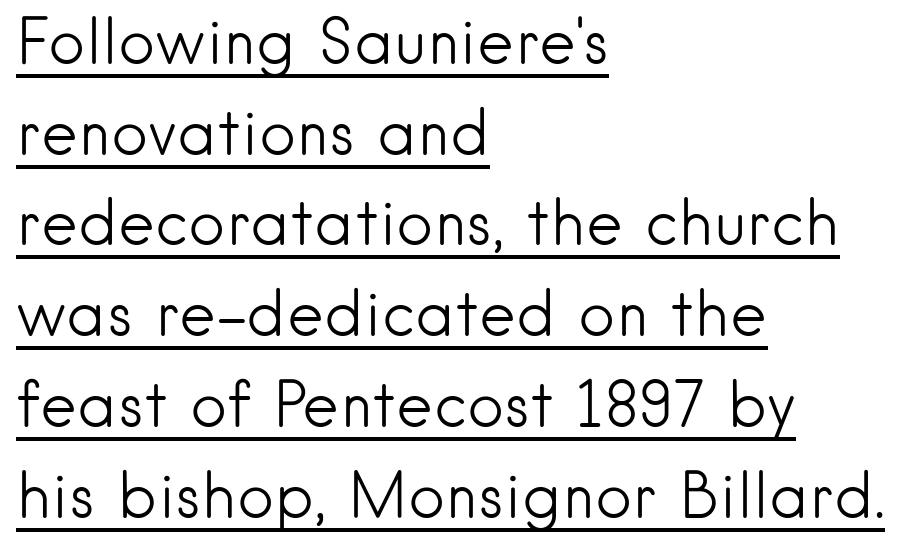
Q: Is the text bold? A: No.
Q: Is the text italic (slanted)? A: No, it is upright.
Q: Is the typeface a serif or a sans-serif typeface? A: Sans-serif.
Q: Is the text underlined? A: Yes.
Q: How is the paragraph aligned? A: Left-aligned.
Q: Is the spacing between letters normal or unusually wide? A: Normal.
Q: Is the spacing between lines tight, normal or loose? A: Normal.
Q: Width (condensed, normal, or wide)? A: Normal.
Q: Stroke contrast? A: Low.
Q: x-height? A: Small.
Q: Monospaced? A: No.
